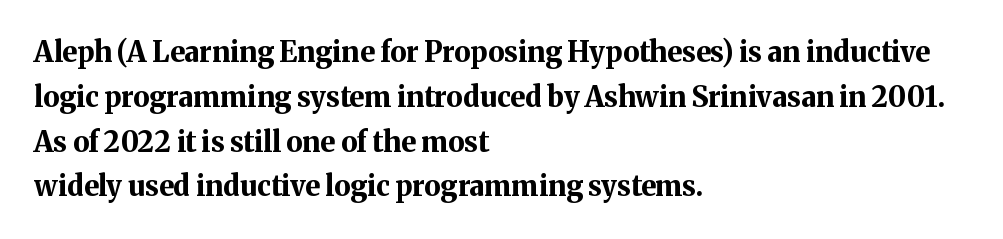
The image shows 28 px bold serif type, upright; set left-aligned, normal line spacing (1.6x), normal letter spacing, not underlined; medium stroke contrast and a medium x-height.
